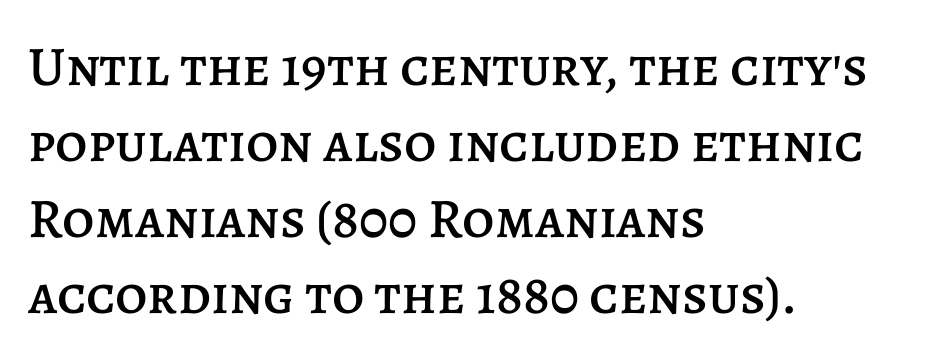
{"italic": "no", "width": "normal", "stroke_contrast": "low", "x_height": "large", "monospaced": "no", "underline": "no", "align": "left", "line_spacing": "normal", "line_spacing_ratio": 1.36, "letter_spacing": "normal", "letter_spacing_em": 0.0, "glyph_px": 56}
